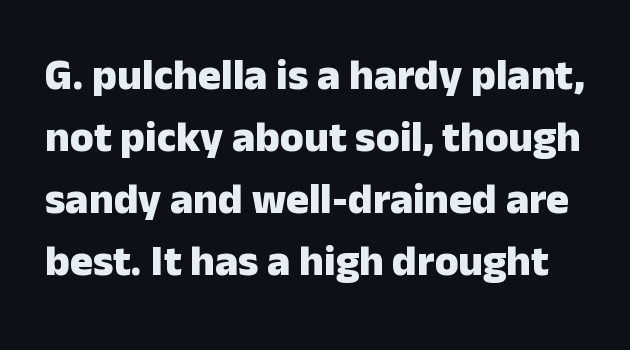
Q: Is the text bold? A: Yes.
Q: Is the text italic (slanted)? A: No, it is upright.
Q: Is the typeface a serif or a sans-serif typeface? A: Sans-serif.
Q: Is the text underlined? A: No.
Q: Is the spacing between letters normal or unusually wide? A: Normal.
Q: Is the spacing between lines tight, normal or loose? A: Normal.
Q: Width (condensed, normal, or wide)? A: Normal.
Q: Stroke contrast? A: Low.
Q: x-height? A: Medium.
Q: Monospaced? A: No.
